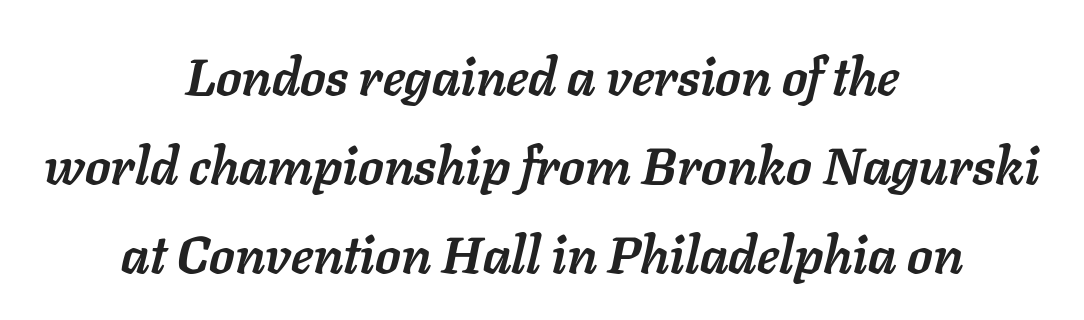
The image shows 52 px semibold type, italic (leaning right); set centered, line spacing 1.71x, normal letter spacing, not underlined; low stroke contrast and a medium x-height.
